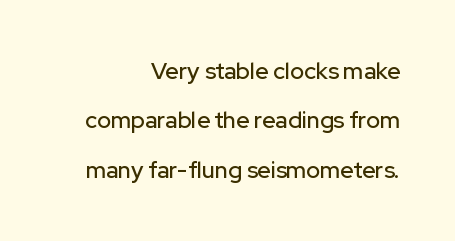
{"italic": "no", "underline": "no", "align": "right", "line_spacing": "loose", "line_spacing_ratio": 2.15, "letter_spacing": "normal", "letter_spacing_em": 0.0, "glyph_px": 23}
